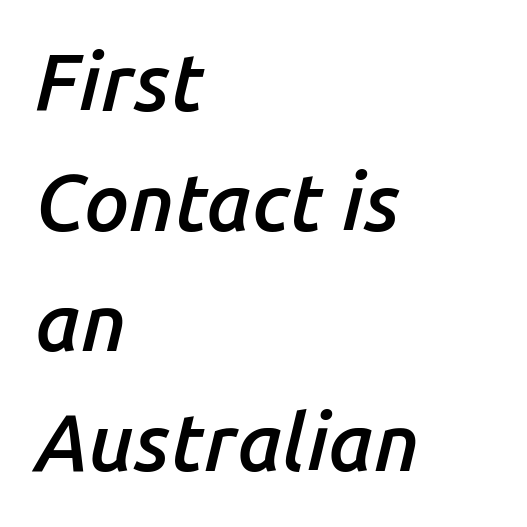
Q: Is the text bold? A: Semi-bold.
Q: Is the text italic (slanted)? A: Yes, it leans right by about 14 degrees.
Q: Is the text underlined? A: No.
Q: How is the paragraph aligned? A: Left-aligned.
Q: Is the spacing between letters normal or unusually wide? A: Normal.
Q: Is the spacing between lines tight, normal or loose? A: Normal.
Q: Width (condensed, normal, or wide)? A: Normal.
Q: Stroke contrast? A: Low.
Q: x-height? A: Medium.
Q: Monospaced? A: No.
